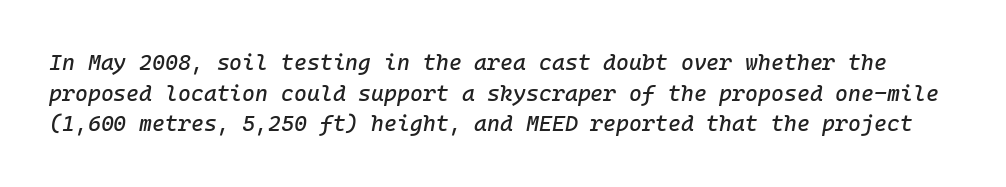
Observe the lean: these are italic letterforms. The type is set solid horizontally, with unmodified tracking. Successive baselines arrive at the customary interval. Nobody drew a line under any word here.
